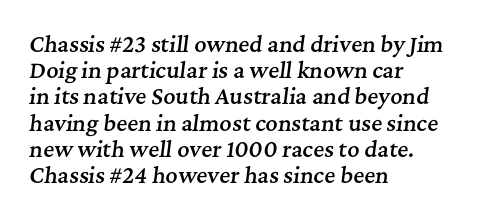
Italic: yes, the glyphs are oblique. Letter spacing: default. These lines are set flush left with a ragged right edge. The passage shown stacks its lines at a standard gap.
